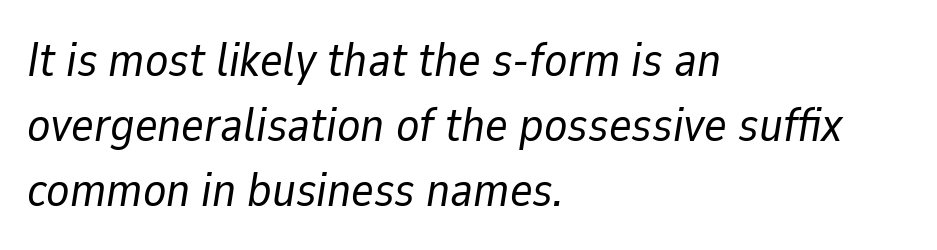
Q: Is the text bold? A: No.
Q: Is the text italic (slanted)? A: Yes, it leans right by about 9 degrees.
Q: Is the text underlined? A: No.
Q: How is the paragraph aligned? A: Left-aligned.
Q: Is the spacing between letters normal or unusually wide? A: Normal.
Q: Is the spacing between lines tight, normal or loose? A: Normal.
Q: Width (condensed, normal, or wide)? A: Normal.
Q: Stroke contrast? A: Low.
Q: x-height? A: Medium.
Q: Monospaced? A: No.
